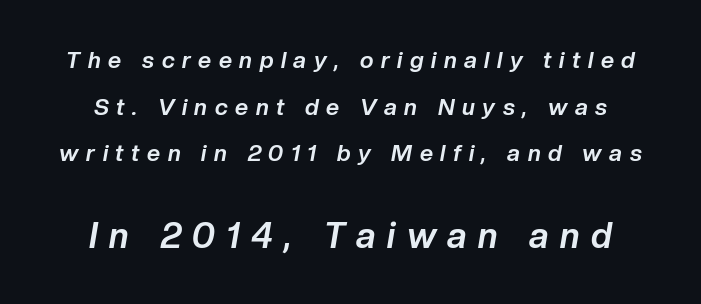
Q: Is the text bold? A: Yes.
Q: Is the text italic (slanted)? A: Yes, it leans right by about 10 degrees.
Q: Is the text underlined? A: No.
Q: Is the spacing between letters normal or unusually wide? A: Unusually wide.
Q: Is the spacing between lines tight, normal or loose? A: Loose.
Q: Which block of text is set in a larger size, the first (top) or the second (bottom)? A: The second (bottom) one.
Q: Width (condensed, normal, or wide)? A: Normal.
Q: Stroke contrast? A: Low.
Q: x-height? A: Medium.
Q: Monospaced? A: No.
